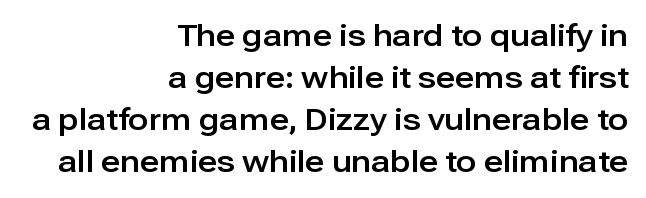
Default kerning and tracking; the words read as compact shapes. Typographically, this falls in the sans-serif category. Does the copy run flush right? Yes — the right margin is perfectly even. Interline gaps are of average width in this sample. This rendering features lettering with no underline.
